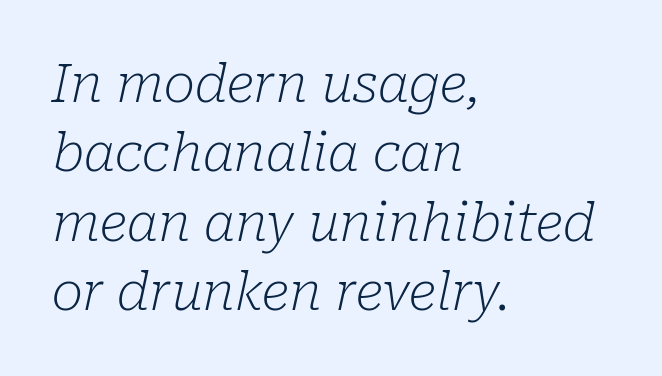
Every row of glyphs begins at an identical x-position on the left. Has an underline been added? It has not. Think of a printed novel: that variable character pitch is what you see here. The face used here is seriffed, in the tradition of book romans. Honestly, the row spacing looks completely unremarkable. Nothing unusual about the tracking: characters are spaced as the font intends.
